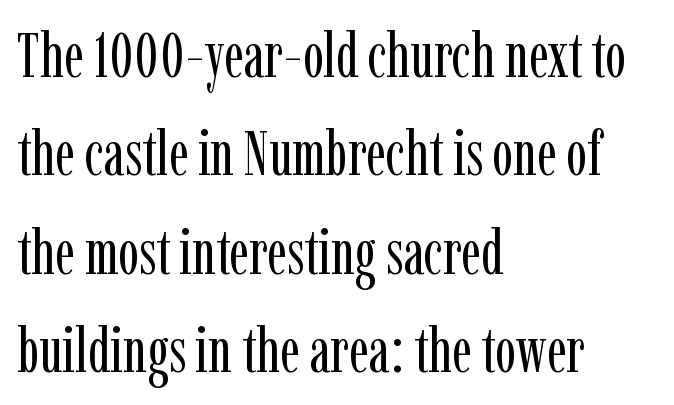
The image shows 63 px regular-weight, condensed serif type, upright; set left-aligned, normal line spacing (1.56x), normal letter spacing, not underlined; low stroke contrast and a medium x-height.
